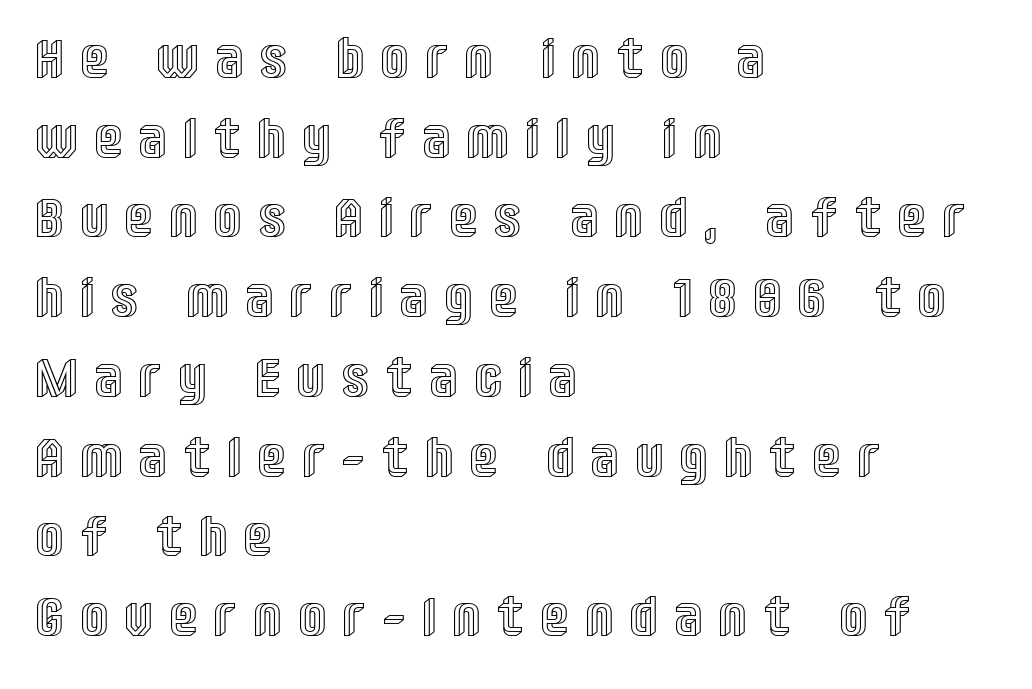
Characters remain perfectly vertical along every line. These lines stack with their left ends in a neat column. Quick note: interline space is typical. The glyphs are unaccompanied by any horizontal stroke below them.
